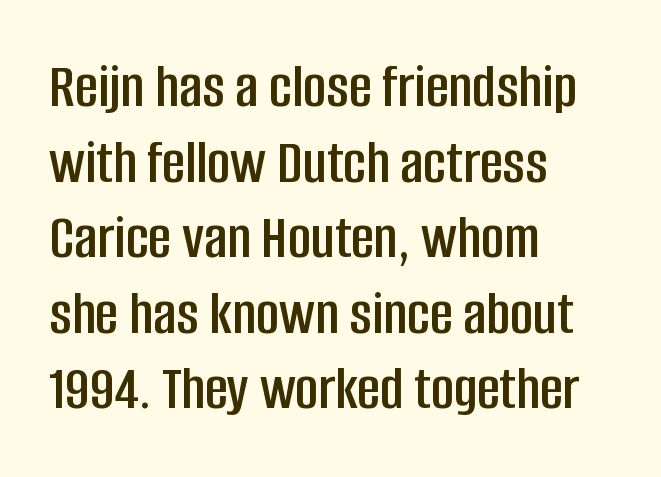
The image shows 63 px condensed sans-serif type, upright; set left-aligned, line spacing 1.2x, normal letter spacing, not underlined; low stroke contrast and a large x-height.
